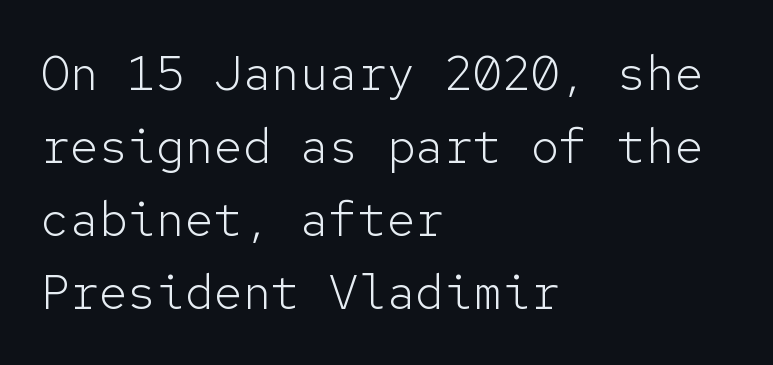
Q: Is the text bold? A: No.
Q: Is the text italic (slanted)? A: No, it is upright.
Q: Is the typeface a serif or a sans-serif typeface? A: Sans-serif.
Q: Is the text underlined? A: No.
Q: How is the paragraph aligned? A: Left-aligned.
Q: Is the spacing between letters normal or unusually wide? A: Normal.
Q: Is the spacing between lines tight, normal or loose? A: Normal.
Q: Width (condensed, normal, or wide)? A: Normal.
Q: Stroke contrast? A: Low.
Q: x-height? A: Medium.
Q: Monospaced? A: Yes.
